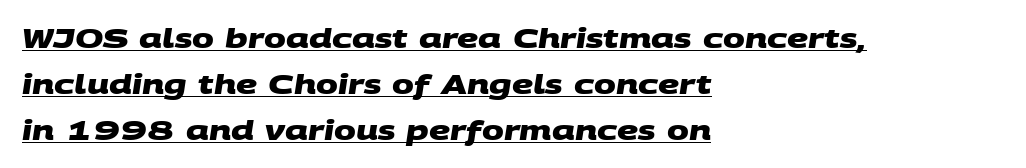
{"bold": "yes", "underline": "yes", "align": "left", "line_spacing_ratio": 1.76, "letter_spacing": "normal", "letter_spacing_em": 0.0, "glyph_px": 26}
